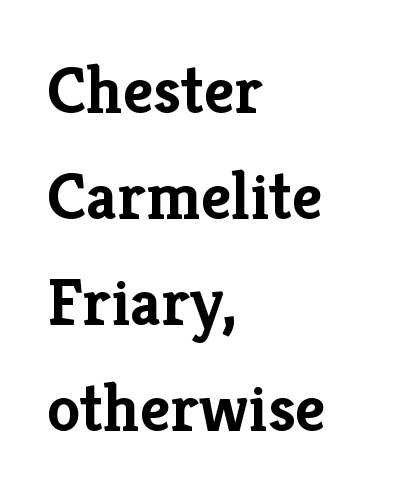
{"serif": "yes", "italic": "no", "bold": "yes", "weight": "semibold", "width": "normal", "stroke_contrast": "low", "x_height": "medium", "monospaced": "no", "underline": "no", "align": "left", "line_spacing": "normal", "line_spacing_ratio": 1.58, "letter_spacing": "normal", "letter_spacing_em": 0.0, "glyph_px": 67}
